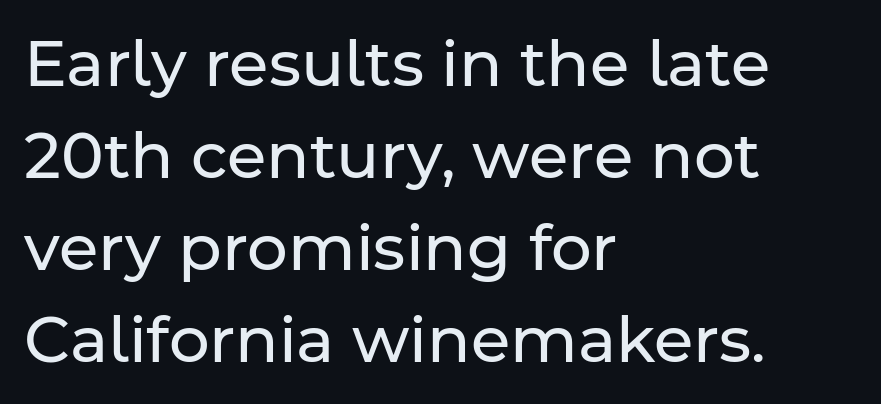
Q: Is the text bold? A: No.
Q: Is the text italic (slanted)? A: No, it is upright.
Q: Is the typeface a serif or a sans-serif typeface? A: Sans-serif.
Q: Is the text underlined? A: No.
Q: How is the paragraph aligned? A: Left-aligned.
Q: Is the spacing between letters normal or unusually wide? A: Normal.
Q: Is the spacing between lines tight, normal or loose? A: Normal.
Q: Width (condensed, normal, or wide)? A: Normal.
Q: Stroke contrast? A: Low.
Q: x-height? A: Medium.
Q: Monospaced? A: No.
